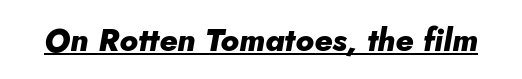
Q: Is the text bold? A: Yes.
Q: Is the text italic (slanted)? A: Yes, it leans right by about 5 degrees.
Q: Is the text underlined? A: Yes.
Q: Is the spacing between letters normal or unusually wide? A: Normal.
Q: Width (condensed, normal, or wide)? A: Normal.
Q: Stroke contrast? A: Low.
Q: x-height? A: Small.
Q: Monospaced? A: No.
